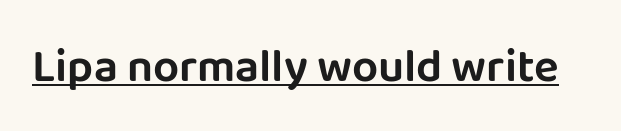
Do the characters align in a grid? No, the font is proportional. Does extra space separate the letters? No, they use regular spacing. A rule runs beneath these lines of type. Every stem runs plumb, perpendicular to the baseline. Letterform terminals end flat and unadorned throughout the passage.
